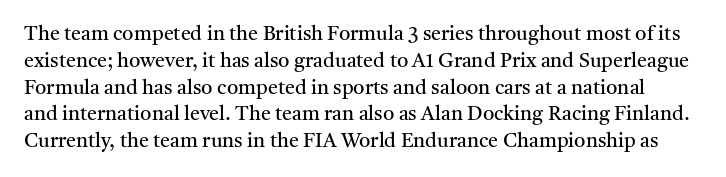
{"italic": "no", "bold": "no", "underline": "no", "line_spacing": "normal", "line_spacing_ratio": 1.34, "letter_spacing": "normal", "letter_spacing_em": 0.0, "glyph_px": 20}
